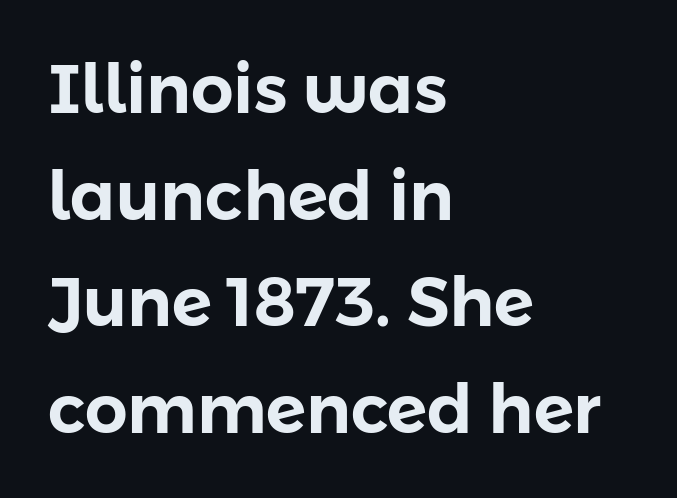
{"serif": "no", "italic": "no", "width": "normal", "stroke_contrast": "low", "x_height": "medium", "monospaced": "no", "underline": "no", "align": "left", "line_spacing": "normal", "line_spacing_ratio": 1.59, "letter_spacing": "normal", "letter_spacing_em": 0.0, "glyph_px": 67}
